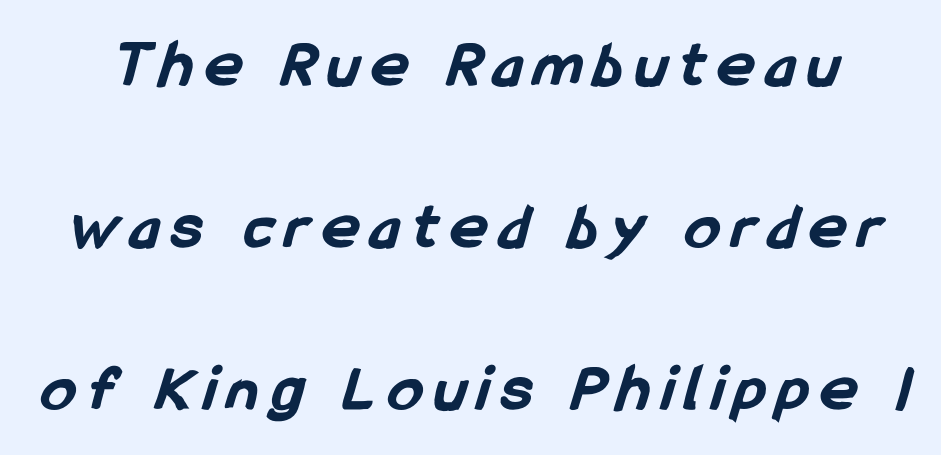
Each letter keeps its own natural width here, so spacing adapts to shape. The face used here has the dense, thick strokes of a bold. This sample uses a sans-serif face. These lines stand farther apart than default settings would place them. The words here are not underlined.
